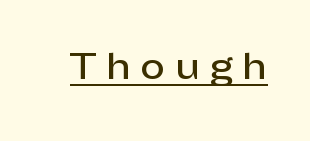
Caption: expanded tracking, letters set apart. Posture: upright roman. The letters advance in unequal steps, a hallmark of proportional type. Note: no serifs on the glyphs. What decoration does the sample have? An underline.
